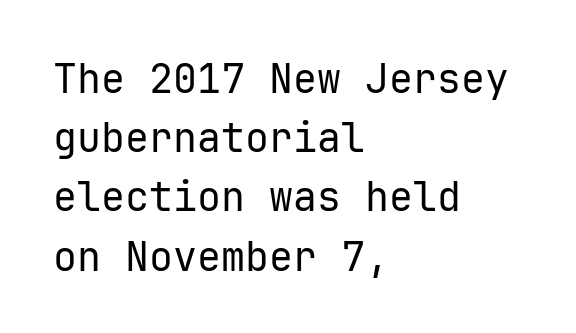
The image shows 40 px regular-weight sans-serif type, upright, monospaced; set left-aligned, normal line spacing (1.48x), normal letter spacing, not underlined; low stroke contrast and a medium x-height.
